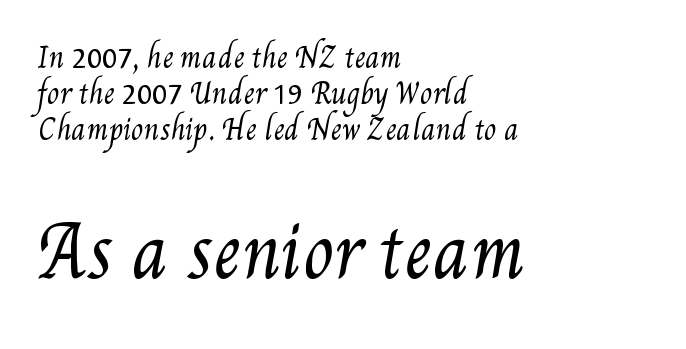
The image shows 70 px regular-weight, condensed type; set left-aligned, normal line spacing (1.28x), normal letter spacing, not underlined; the second (bottom) block is 2.5x larger; medium stroke contrast and a small x-height.
